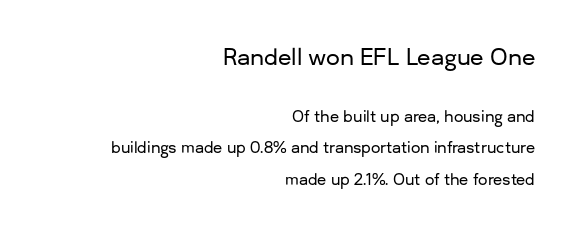
Q: Is the text italic (slanted)? A: No, it is upright.
Q: Is the text underlined? A: No.
Q: How is the paragraph aligned? A: Right-aligned.
Q: Is the spacing between letters normal or unusually wide? A: Normal.
Q: Is the spacing between lines tight, normal or loose? A: Loose.
Q: Which block of text is set in a larger size, the first (top) or the second (bottom)? A: The first (top) one.
